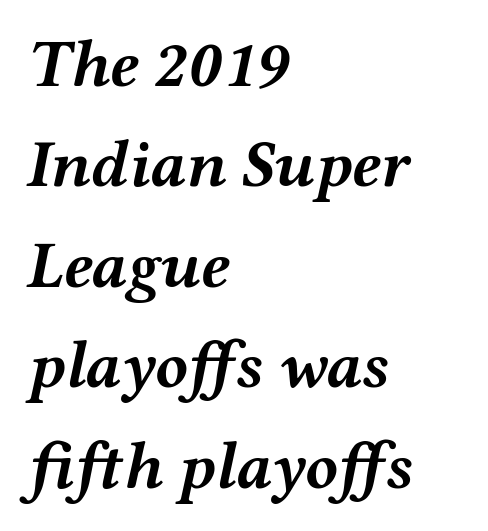
In terms of leading, this rendering sits right in the middle. Compared with ordinary roman type, these characters are visibly tilted. These lines keep a tight, regular rhythm from letter to letter. Compared with a centered layout, this one pins lines to the left instead. Look at the stroke-to-counter ratio: heavy, a bold. Words float on clear page, feet unadorned.
